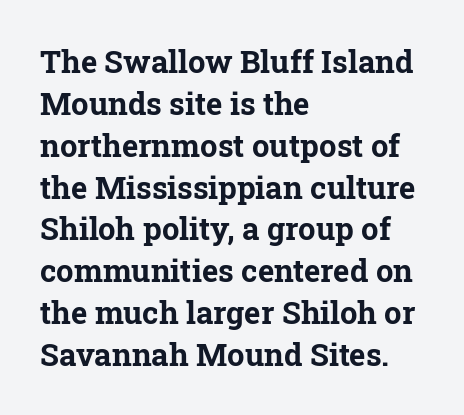
The image shows 31 px bold serif type, upright; set left-aligned, normal line spacing (1.35x), normal letter spacing, not underlined; low stroke contrast and a medium x-height.
